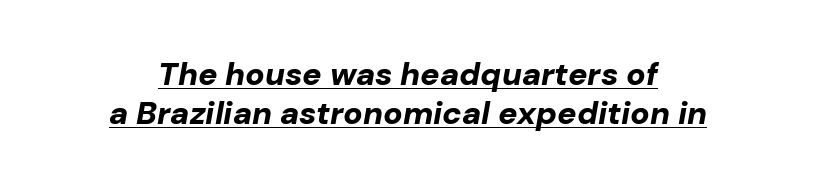
{"italic": "yes", "lean": "right", "slant_degrees": 10, "bold": "yes", "weight": "bold", "width": "normal", "stroke_contrast": "low", "x_height": "medium", "monospaced": "no", "underline": "yes", "align": "center", "line_spacing_ratio": 1.23, "letter_spacing": "normal", "letter_spacing_em": 0.0, "glyph_px": 32}
